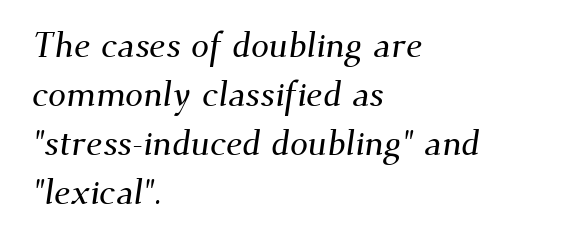
Q: Is the typeface a serif or a sans-serif typeface? A: Serif.
Q: Is the text underlined? A: No.
Q: How is the paragraph aligned? A: Left-aligned.
Q: Is the spacing between letters normal or unusually wide? A: Normal.
Q: Is the spacing between lines tight, normal or loose? A: Normal.
Q: Width (condensed, normal, or wide)? A: Normal.
Q: Stroke contrast? A: Medium.
Q: x-height? A: Small.
Q: Monospaced? A: No.
